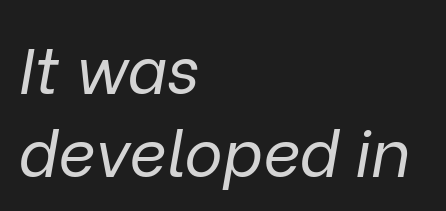
The zone under the glyphs is completely vacant. How would I describe the line gaps? Plain and ordinary. Casual observation: everything's shoved over to the left. Looks like regular typesetting: each glyph gets only the width it needs. There is no visible air inserted between adjacent glyphs. The glyphs look as if they've been sheared to an angle.
